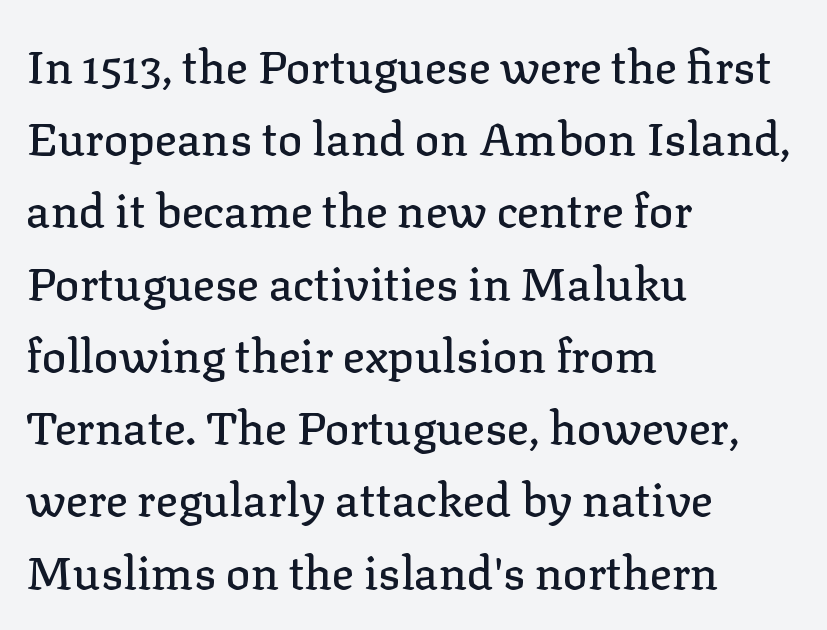
Q: Is the text italic (slanted)? A: No, it is upright.
Q: Is the typeface a serif or a sans-serif typeface? A: Serif.
Q: Is the text underlined? A: No.
Q: How is the paragraph aligned? A: Left-aligned.
Q: Is the spacing between letters normal or unusually wide? A: Normal.
Q: Is the spacing between lines tight, normal or loose? A: Normal.
Q: Width (condensed, normal, or wide)? A: Normal.
Q: Stroke contrast? A: Low.
Q: x-height? A: Medium.
Q: Monospaced? A: No.
